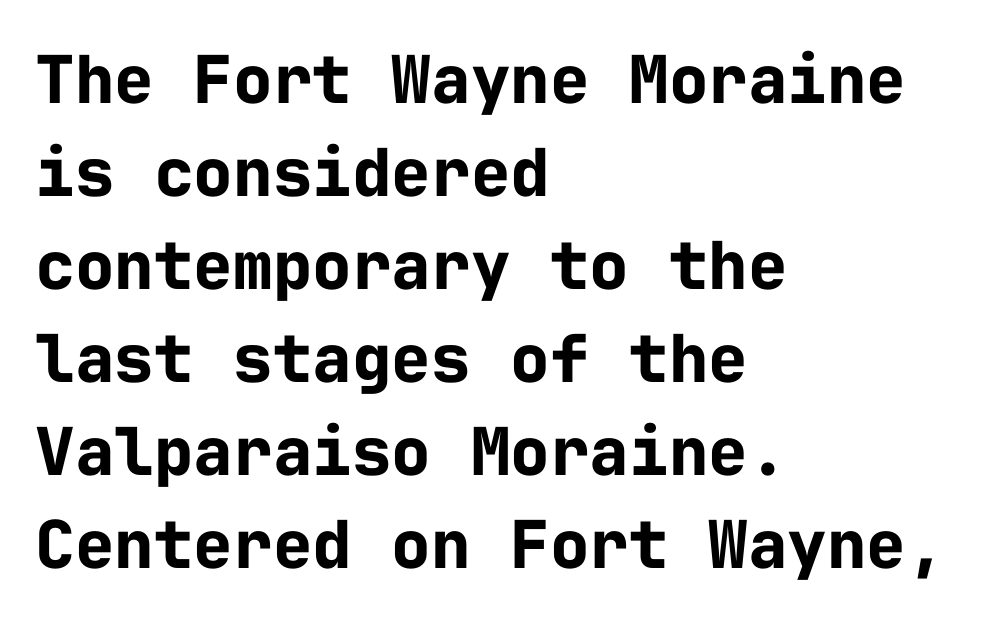
Q: Is the text bold? A: Yes.
Q: Is the text italic (slanted)? A: No, it is upright.
Q: Is the typeface a serif or a sans-serif typeface? A: Sans-serif.
Q: Is the text underlined? A: No.
Q: How is the paragraph aligned? A: Left-aligned.
Q: Is the spacing between letters normal or unusually wide? A: Normal.
Q: Is the spacing between lines tight, normal or loose? A: Normal.
Q: Width (condensed, normal, or wide)? A: Normal.
Q: Stroke contrast? A: Low.
Q: x-height? A: Medium.
Q: Monospaced? A: Yes.
